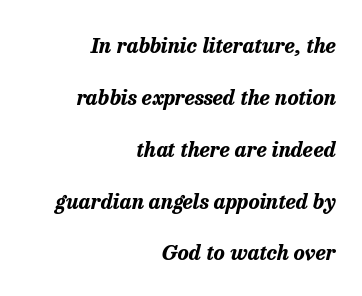
The image shows 21 px bold type, italic (leaning right); set right-aligned, loose line spacing (2.47x), normal letter spacing, not underlined.
